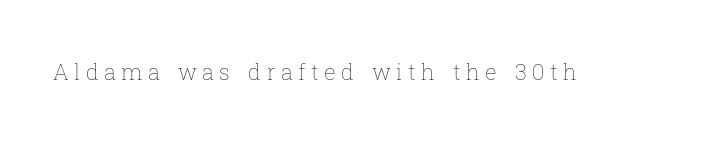
{"italic": "no", "bold": "no", "underline": "no", "letter_spacing": "wide", "letter_spacing_em": 0.24, "glyph_px": 22}
